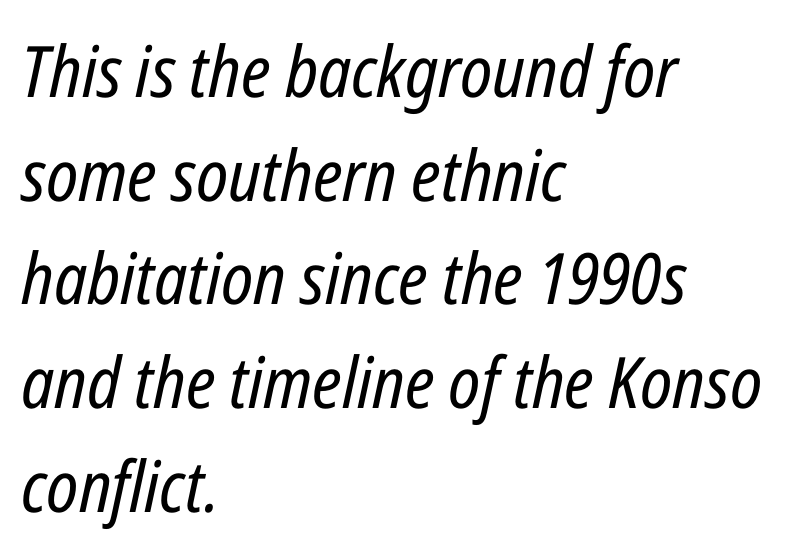
The font's italic variant was chosen for this text. Rule under the text: the space is simply empty. Words appear dense and cohesive because spacing is normal. Normally led — the rows are evenly, conventionally spaced. The paragraph shown leans on its left margin. Letters have the restrained weight of plain body copy at most.
